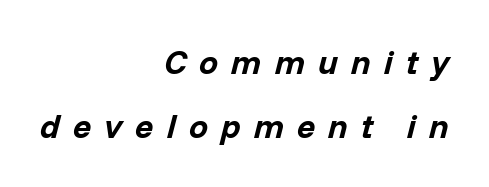
Horizontally, the lines are justified to the trailing edge only. The rendering uses a bold face; every stroke is thick and dark. The type is letterspaced generously, with wide tracking. This is oblique type, the kind used for emphasis or titles. Honestly, there is no underline to notice here at all. Proportional: the letters do not fall into vertical columns.
